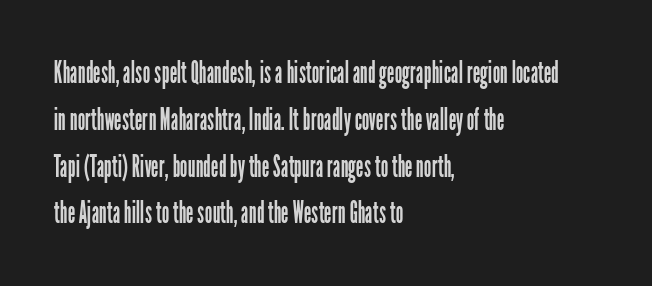
Q: Is the text bold? A: No.
Q: Is the text italic (slanted)? A: No, it is upright.
Q: Is the typeface a serif or a sans-serif typeface? A: Sans-serif.
Q: Is the text underlined? A: No.
Q: How is the paragraph aligned? A: Left-aligned.
Q: Is the spacing between letters normal or unusually wide? A: Normal.
Q: Is the spacing between lines tight, normal or loose? A: Normal.
Q: Width (condensed, normal, or wide)? A: Condensed.
Q: Stroke contrast? A: Low.
Q: x-height? A: Medium.
Q: Monospaced? A: No.
